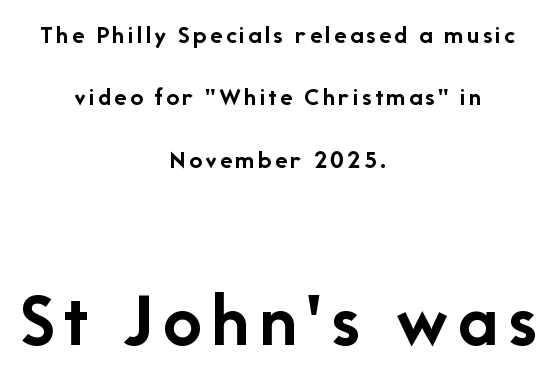
The image shows 78 px semibold sans-serif type, upright; set centered, loose line spacing (2.4x), not underlined; the second (bottom) block is 3.0x larger; low stroke contrast and a medium x-height.
